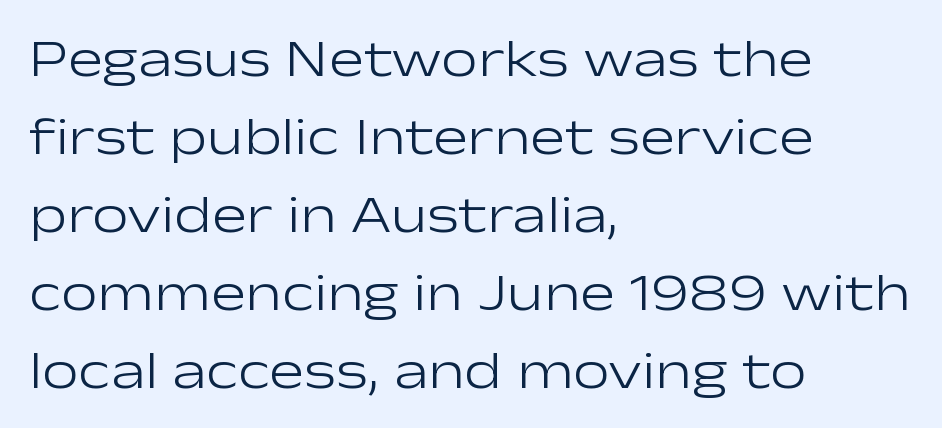
The image shows 52 px light, wide sans-serif type, upright; set left-aligned, normal line spacing (1.5x), normal letter spacing, not underlined; low stroke contrast and a medium x-height.
